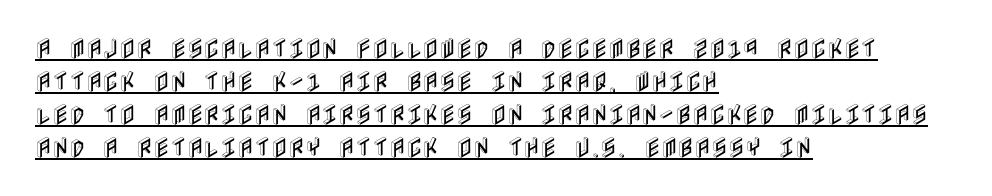
Vertically, the passage feels balanced, rows spaced as you'd expect. This sample uses an upright cut, with every glyph sitting square on the baseline. Beneath each row of characters lies a ruled line. Tracking here is standard; glyphs follow each other at the usual distance. Typeset ragged right — the left edge is the straight one.
